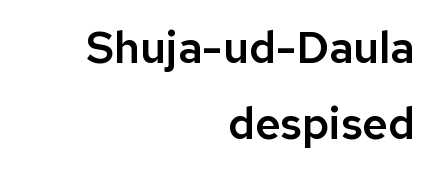
{"serif": "no", "italic": "no", "width": "normal", "stroke_contrast": "low", "x_height": "medium", "monospaced": "no", "underline": "no", "align": "right", "line_spacing_ratio": 1.73, "letter_spacing": "normal", "letter_spacing_em": 0.0, "glyph_px": 44}
